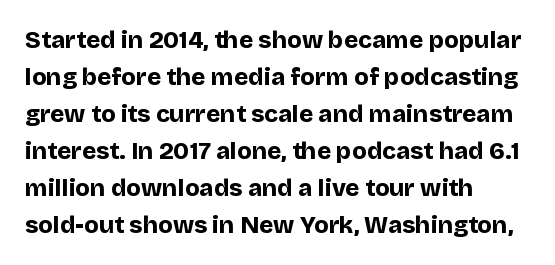
These lines sit exactly where default settings would place them. Descenders are the only things crossing below the line. As a designer I'd log this as weight 700, bold. Where is the straight margin? On the left. The axis of the letterforms is exactly vertical. No extra tracking has been applied to these lines.
